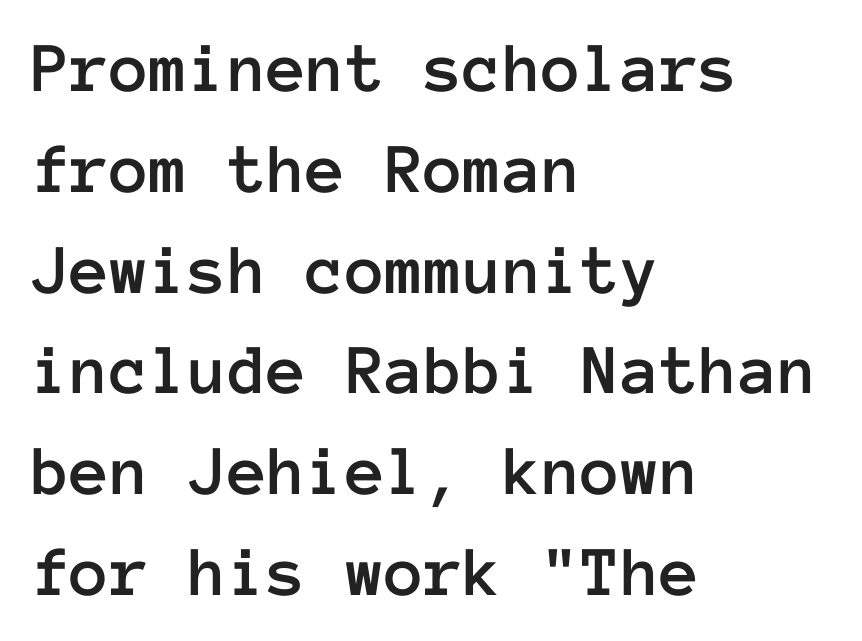
Q: Is the text italic (slanted)? A: No, it is upright.
Q: Is the text underlined? A: No.
Q: How is the paragraph aligned? A: Left-aligned.
Q: Is the spacing between letters normal or unusually wide? A: Normal.
Q: Is the spacing between lines tight, normal or loose? A: Normal.
Q: Width (condensed, normal, or wide)? A: Normal.
Q: Stroke contrast? A: Low.
Q: x-height? A: Medium.
Q: Monospaced? A: Yes.
